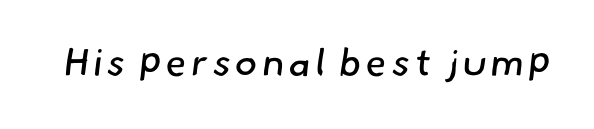
{"serif": "no", "bold": "no", "weight": "regular", "width": "normal", "stroke_contrast": "low", "x_height": "small", "monospaced": "no", "underline": "no", "glyph_px": 38}
